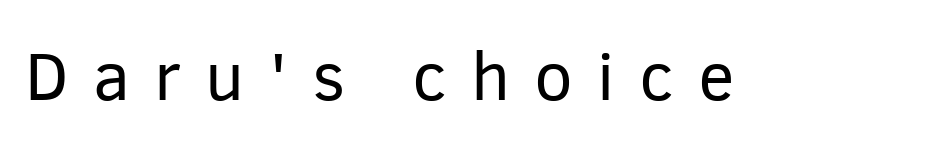
The image shows 69 px regular-weight sans-serif type, upright; set unusually wide letter spacing (+0.35 em), not underlined; low stroke contrast and a medium x-height.
